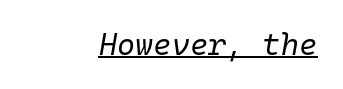
The image shows 31 px regular-weight type, italic (leaning right), monospaced; set right-aligned, normal letter spacing, underlined; low stroke contrast and a medium x-height.
